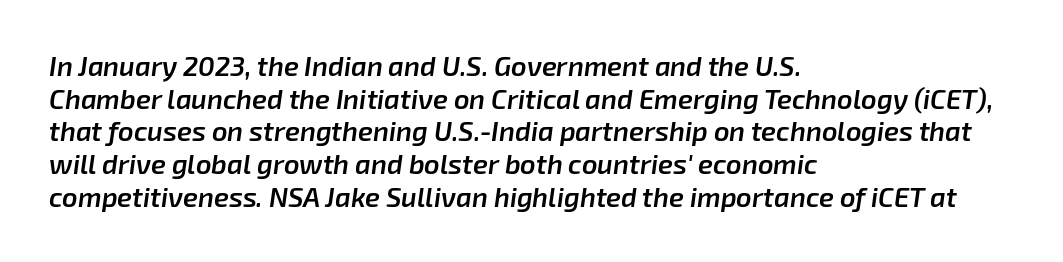
The glyphs look as if they've been sheared to an angle. Left-aligned paragraph, ragged on the right. Lines of text with bare space underneath. Does the weight exceed regular? Yes, but only to semibold. Between one letter and the next there's only the usual sliver of space.
